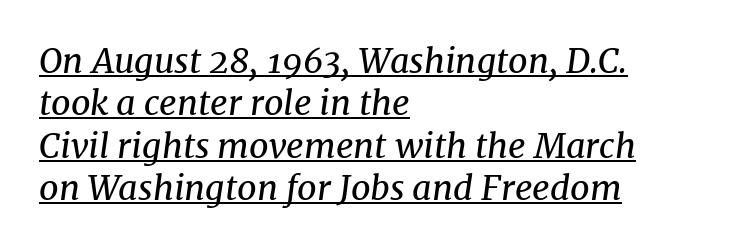
Q: Is the text bold? A: No.
Q: Is the text italic (slanted)? A: Yes, it leans right by about 8 degrees.
Q: Is the typeface a serif or a sans-serif typeface? A: Serif.
Q: Is the text underlined? A: Yes.
Q: How is the paragraph aligned? A: Left-aligned.
Q: Is the spacing between letters normal or unusually wide? A: Normal.
Q: Is the spacing between lines tight, normal or loose? A: Normal.
Q: Width (condensed, normal, or wide)? A: Normal.
Q: Stroke contrast? A: Medium.
Q: x-height? A: Medium.
Q: Monospaced? A: No.
